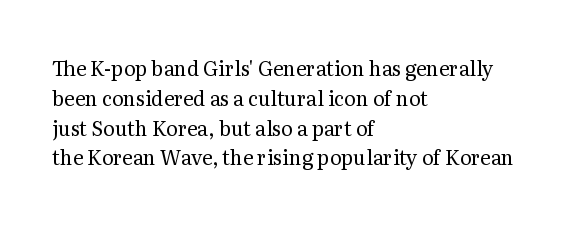
{"italic": "no", "bold": "no", "underline": "no", "align": "left", "line_spacing": "normal", "line_spacing_ratio": 1.49, "letter_spacing": "normal", "letter_spacing_em": 0.0, "glyph_px": 20}
